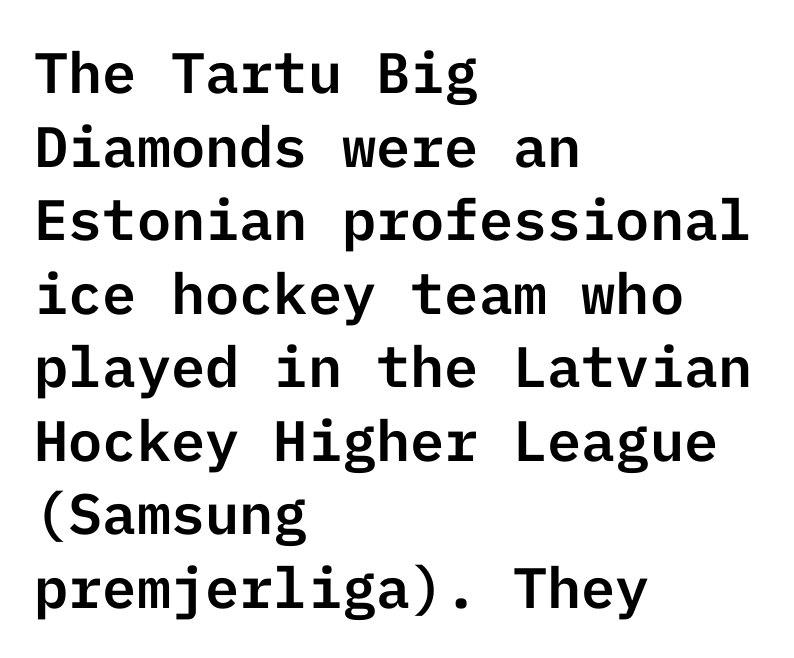
Q: Is the text italic (slanted)? A: No, it is upright.
Q: Is the typeface a serif or a sans-serif typeface? A: Sans-serif.
Q: Is the text underlined? A: No.
Q: How is the paragraph aligned? A: Left-aligned.
Q: Is the spacing between letters normal or unusually wide? A: Normal.
Q: Is the spacing between lines tight, normal or loose? A: Normal.
Q: Width (condensed, normal, or wide)? A: Normal.
Q: Stroke contrast? A: Low.
Q: x-height? A: Medium.
